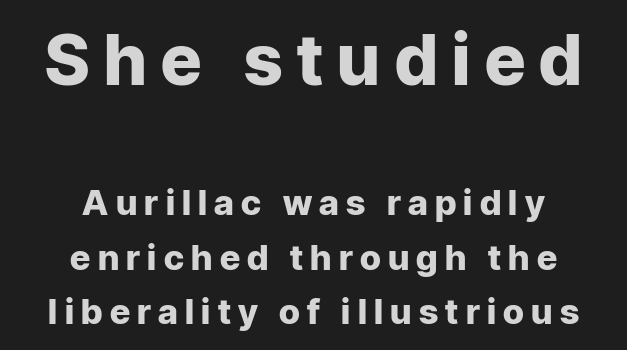
These lines are centered, leaving both edges ragged. Just letters on the line, the space beneath them empty. The face used here is proportionally spaced, like ordinary book or web type. Between these two stacked blocks, the higher one wins on size. Each glyph is drawn with heavy, bold strokes.
